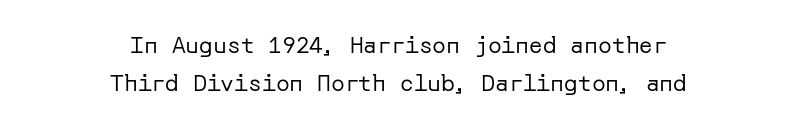
Q: Is the text bold? A: No.
Q: Is the text italic (slanted)? A: No, it is upright.
Q: Is the text underlined? A: No.
Q: How is the paragraph aligned? A: Centered.
Q: Is the spacing between letters normal or unusually wide? A: Normal.
Q: Is the spacing between lines tight, normal or loose? A: Normal.
